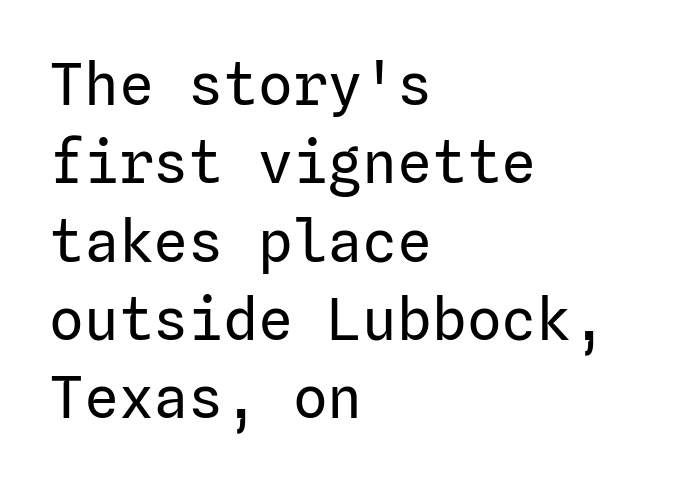
Q: Is the text bold? A: No.
Q: Is the text italic (slanted)? A: No, it is upright.
Q: Is the typeface a serif or a sans-serif typeface? A: Sans-serif.
Q: Is the text underlined? A: No.
Q: How is the paragraph aligned? A: Left-aligned.
Q: Is the spacing between letters normal or unusually wide? A: Normal.
Q: Is the spacing between lines tight, normal or loose? A: Normal.
Q: Width (condensed, normal, or wide)? A: Normal.
Q: Stroke contrast? A: Low.
Q: x-height? A: Medium.
